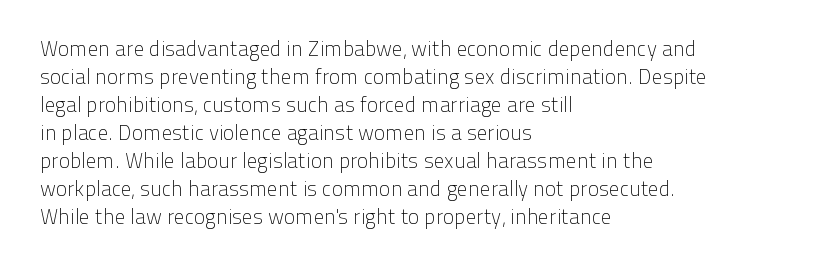
The paragraph has a hard left edge and a soft right edge. Rows of type keep a routine distance in the vertical direction. The letters sit at their default tracking, neither squeezed nor spread. Posture: vertical.
